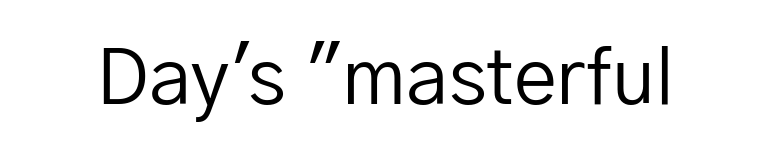
{"serif": "no", "italic": "no", "bold": "no", "weight": "regular", "width": "normal", "stroke_contrast": "low", "x_height": "medium", "monospaced": "no", "underline": "no", "letter_spacing": "normal", "letter_spacing_em": 0.0, "glyph_px": 77}
